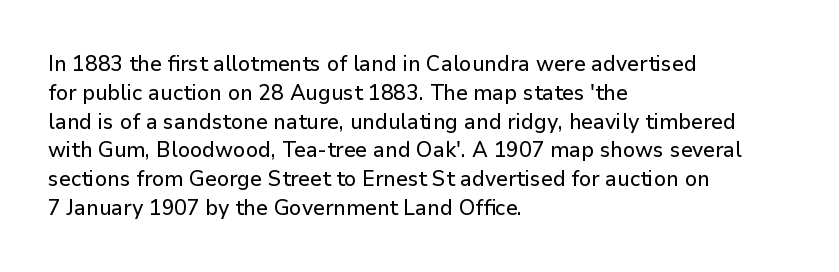
Descender tails drop into unmarked territory. Horizontal alignment here is leftward, the default for most running prose. Does extra space separate the letters? No, they use regular spacing. Upright lettering throughout. Evenly set lines give the paragraph a standard silhouette.
